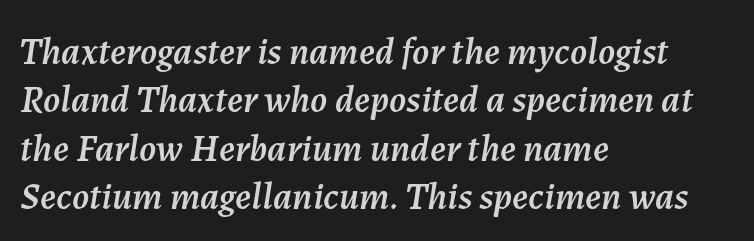
Glance below the letters and you will spot only blank space. If you drew a line through each stem, it would be angled. The horizontal fit of the characters is conventional and even. You could not count columns in this text — the font is proportionally spaced. This block has exactly the height ordinary leading produces. If you drew a ruler down the left edge, every line would touch it.
